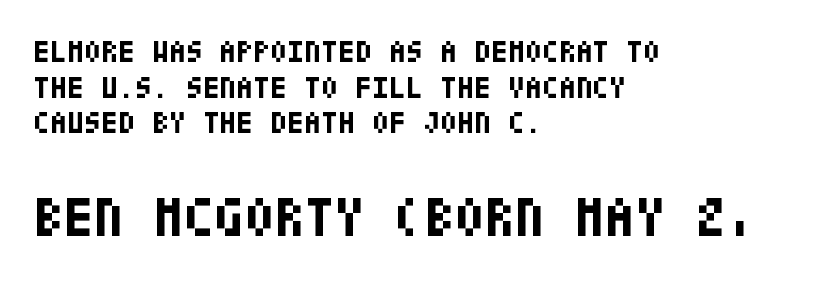
The image shows 55 px bold, condensed sans-serif type, upright; set left-aligned, tight line spacing (1.15x), normal letter spacing, not underlined; the second (bottom) block is 1.77x larger; low stroke contrast and a large x-height.
